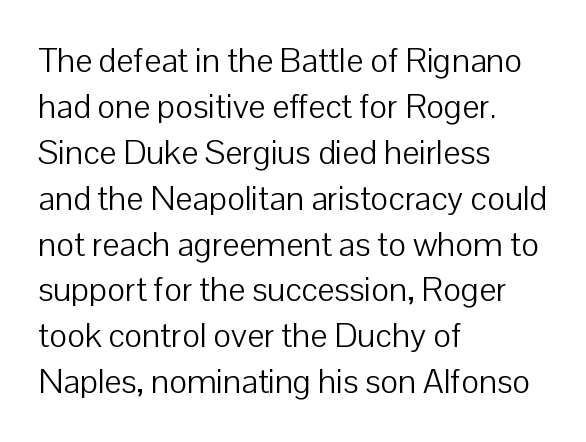
This sample is left-justified, so line endings fall wherever the words run out. Students, observe: this is what conventionally led text looks like. Bold? No — there's no thickening of the strokes. Beneath every word, the page is bare. You can tell it's not italic because the verticals are truly vertical. Tracking value appears to be zero — textbook default spacing.
